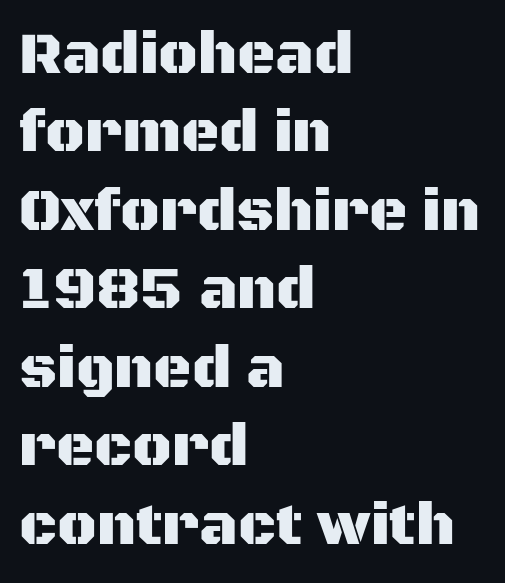
Clear beneath every line of the passage. Notice how the passage keeps a crisp vertical edge on the left only. Do the letters lean? They stand straight. Characters follow at the spacing the type designer built in. This sample has the flowing, uneven cadence of proportional lettering. In terms of leading, this rendering sits right in the middle.
